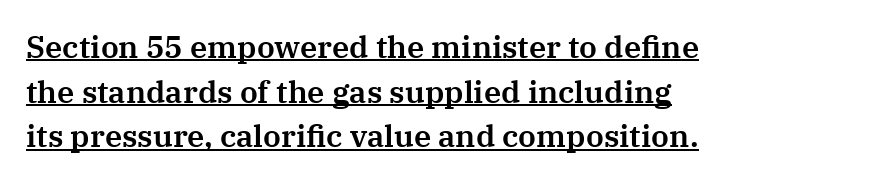
These lines are set flush left with a ragged right edge. A typesetter would call this proportional, since set widths differ per character. This rendering employs a face with finishing strokes, i.e., a serif. The designer left line spacing at the default. Does extra space separate the letters? No, they use regular spacing. Underline: present.
